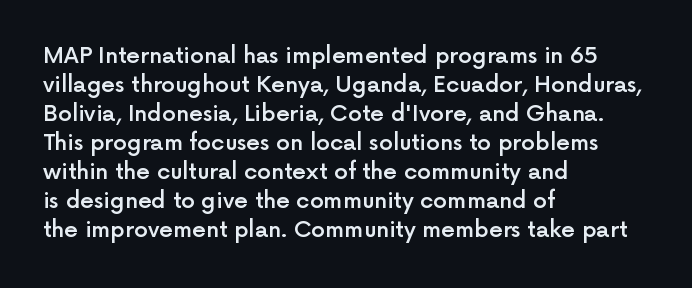
The image shows 22 px text type, upright; set left-aligned, normal line spacing (1.32x), normal letter spacing, not underlined.
